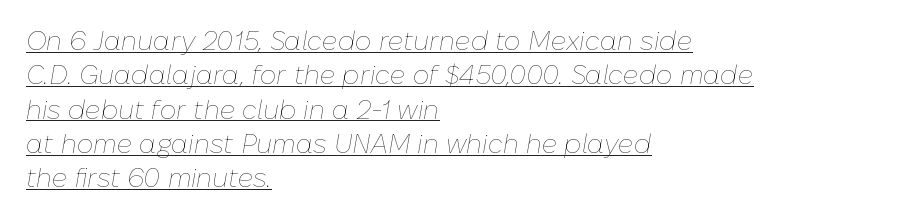
The image shows 26 px text type, italic (leaning right); set left-aligned, normal line spacing (1.32x), normal letter spacing, underlined.
